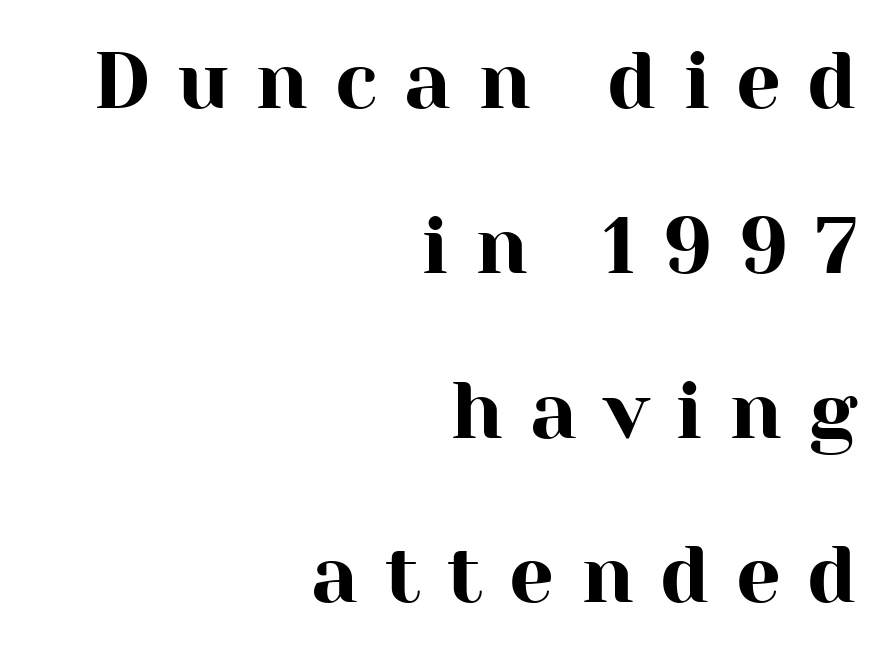
{"serif": "yes", "italic": "no", "width": "normal", "stroke_contrast": "high", "x_height": "medium", "monospaced": "no", "underline": "no", "align": "right", "line_spacing": "loose", "line_spacing_ratio": 2.06, "letter_spacing": "wide", "letter_spacing_em": 0.33, "glyph_px": 80}
